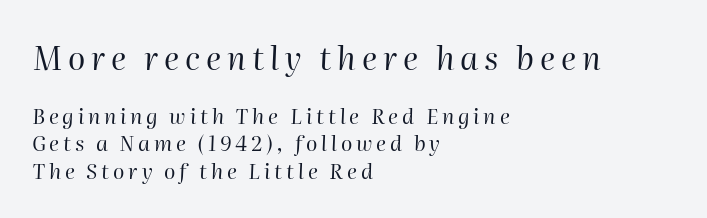
Think standard paragraph weight, or any step lighter than that. Emphasis-style slanted type is in use. Descenders hang freely into open space. Casual observation: everything's shoved over to the left. Top chunk: large. Bottom chunk: small. Here the designer chose a conventional face with non-uniform glyph widths.
